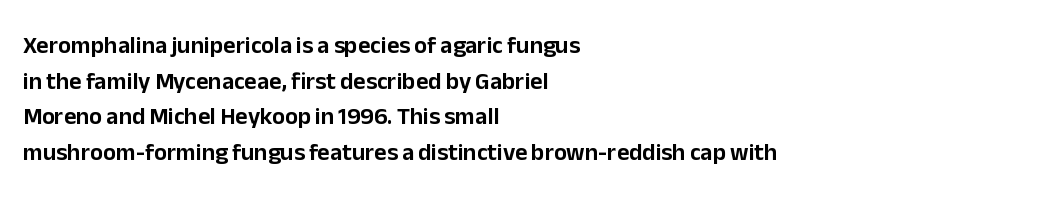
Q: Is the text italic (slanted)? A: No, it is upright.
Q: Is the text underlined? A: No.
Q: How is the paragraph aligned? A: Left-aligned.
Q: Is the spacing between letters normal or unusually wide? A: Normal.
Q: Is the spacing between lines tight, normal or loose? A: Normal.
